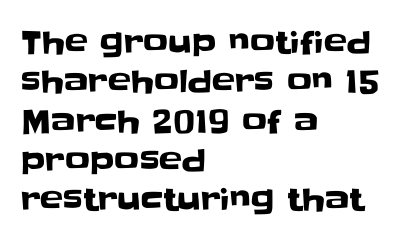
The passage shown is typed in a proportional face where columns would drift. Horizontal alignment here is leftward, the default for most running prose. Examine the stroke ends and you'll find no serifs. Has an underline been added? It has not. Does the leading feel generous? No, just average.
